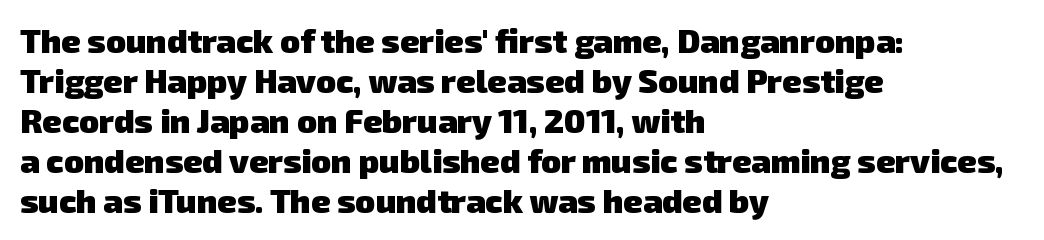
Q: Is the text bold? A: Yes.
Q: Is the typeface a serif or a sans-serif typeface? A: Sans-serif.
Q: Is the text underlined? A: No.
Q: How is the paragraph aligned? A: Left-aligned.
Q: Is the spacing between letters normal or unusually wide? A: Normal.
Q: Width (condensed, normal, or wide)? A: Normal.
Q: Stroke contrast? A: Low.
Q: x-height? A: Medium.
Q: Monospaced? A: No.
